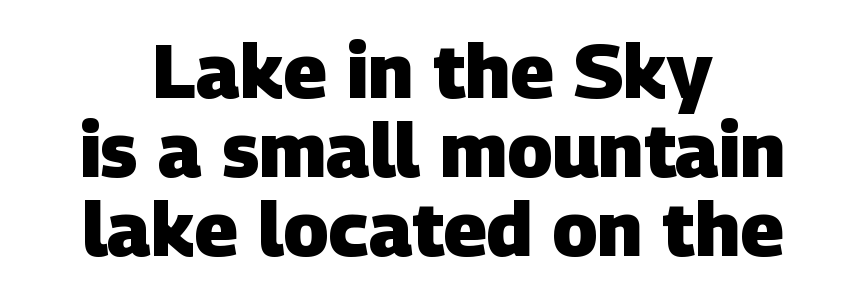
Q: Is the text bold? A: Yes.
Q: Is the typeface a serif or a sans-serif typeface? A: Sans-serif.
Q: Is the text underlined? A: No.
Q: How is the paragraph aligned? A: Centered.
Q: Is the spacing between letters normal or unusually wide? A: Normal.
Q: Is the spacing between lines tight, normal or loose? A: Tight.
Q: Width (condensed, normal, or wide)? A: Normal.
Q: Stroke contrast? A: Low.
Q: x-height? A: Large.
Q: Monospaced? A: No.
